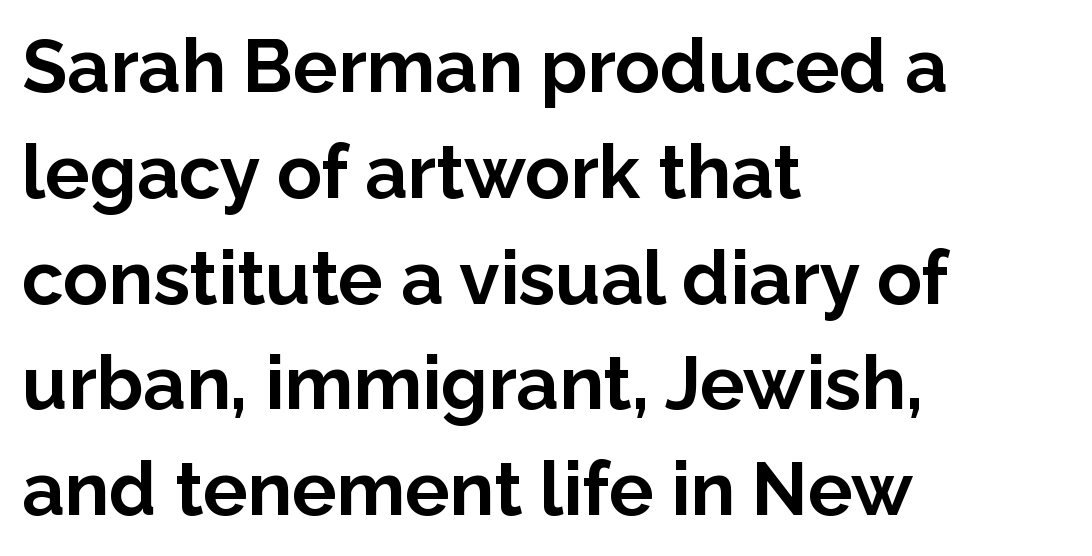
The image shows 74 px bold sans-serif type, upright; set left-aligned, normal line spacing (1.43x), normal letter spacing, not underlined; low stroke contrast and a medium x-height.
